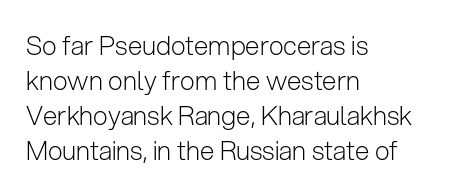
The image shows 26 px text type, upright; set left-aligned, normal line spacing (1.35x), normal letter spacing, not underlined.
